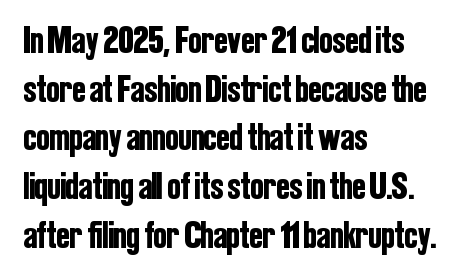
Font category for this specimen: sans-serif. Typeset ragged right — the left edge is the straight one. Line spacing here is normal. The letters advance in unequal steps, a hallmark of proportional type. There is no visible air inserted between adjacent glyphs.
